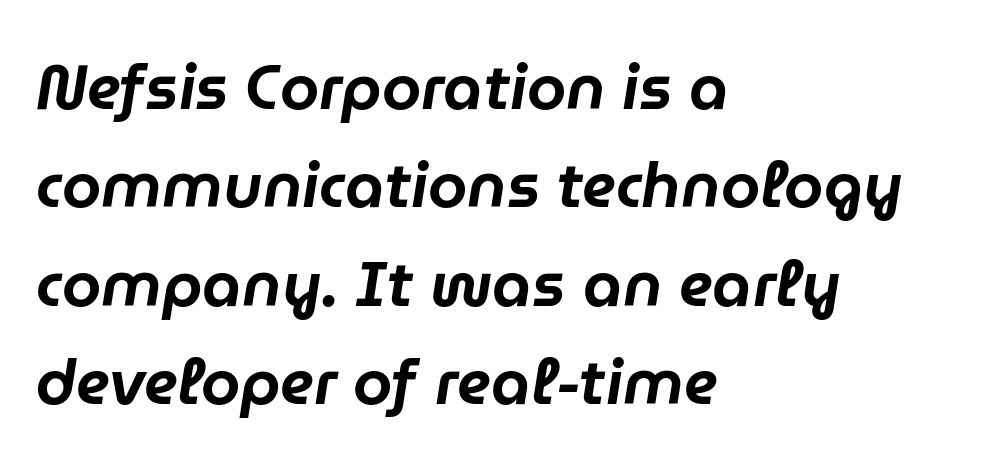
{"italic": "yes", "lean": "right", "slant_degrees": 9, "width": "normal", "stroke_contrast": "low", "x_height": "medium", "monospaced": "no", "underline": "no", "align": "left", "line_spacing": "normal", "line_spacing_ratio": 1.56, "letter_spacing": "normal", "letter_spacing_em": 0.0, "glyph_px": 63}
